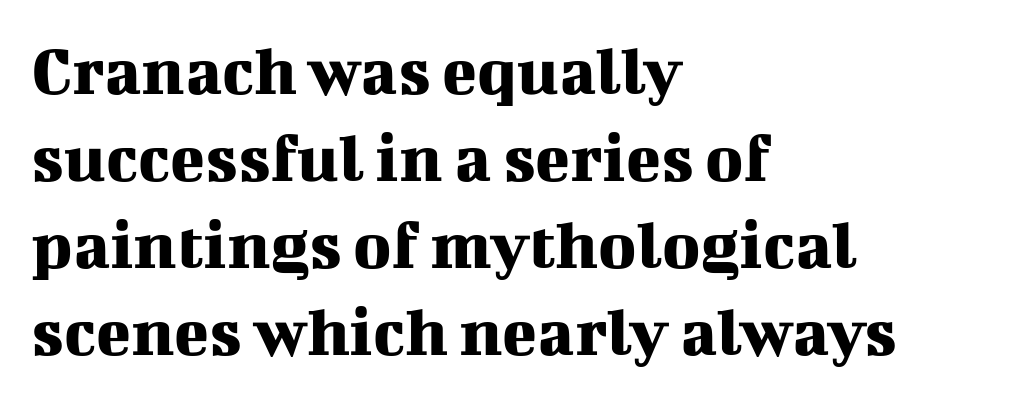
{"serif": "yes", "italic": "no", "width": "normal", "stroke_contrast": "medium", "x_height": "medium", "monospaced": "no", "underline": "no", "align": "left", "line_spacing_ratio": 1.21, "letter_spacing": "normal", "letter_spacing_em": 0.0, "glyph_px": 72}
